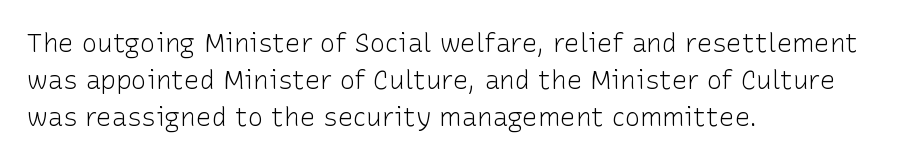
Q: Is the text bold? A: No.
Q: Is the text italic (slanted)? A: No, it is upright.
Q: Is the text underlined? A: No.
Q: How is the paragraph aligned? A: Left-aligned.
Q: Is the spacing between letters normal or unusually wide? A: Normal.
Q: Is the spacing between lines tight, normal or loose? A: Normal.
